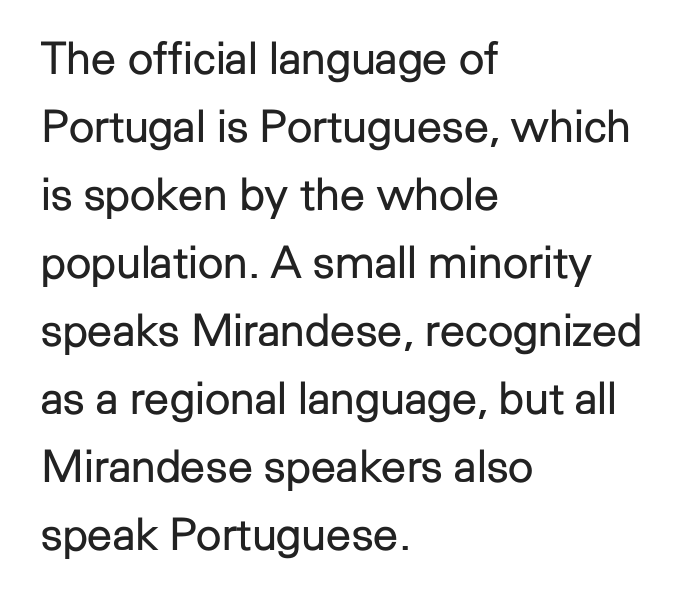
Quick note: underline off. Whoever set this chose a conventional vertical rhythm. The strokes carry an ordinary text weight at most. Visually the block forms a straight wall on the left and a jagged coastline on the right.
